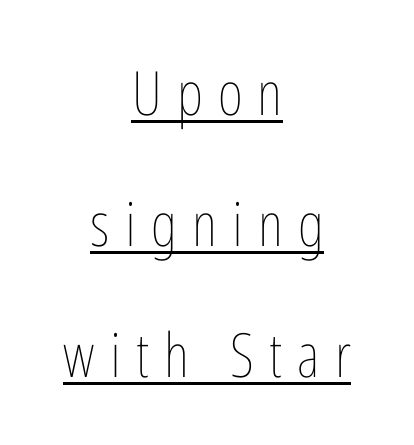
Q: Is the text bold? A: No.
Q: Is the text italic (slanted)? A: No, it is upright.
Q: Is the text underlined? A: Yes.
Q: How is the paragraph aligned? A: Centered.
Q: Is the spacing between letters normal or unusually wide? A: Unusually wide.
Q: Is the spacing between lines tight, normal or loose? A: Loose.
Q: Width (condensed, normal, or wide)? A: Condensed.
Q: Stroke contrast? A: Low.
Q: x-height? A: Medium.
Q: Monospaced? A: No.
